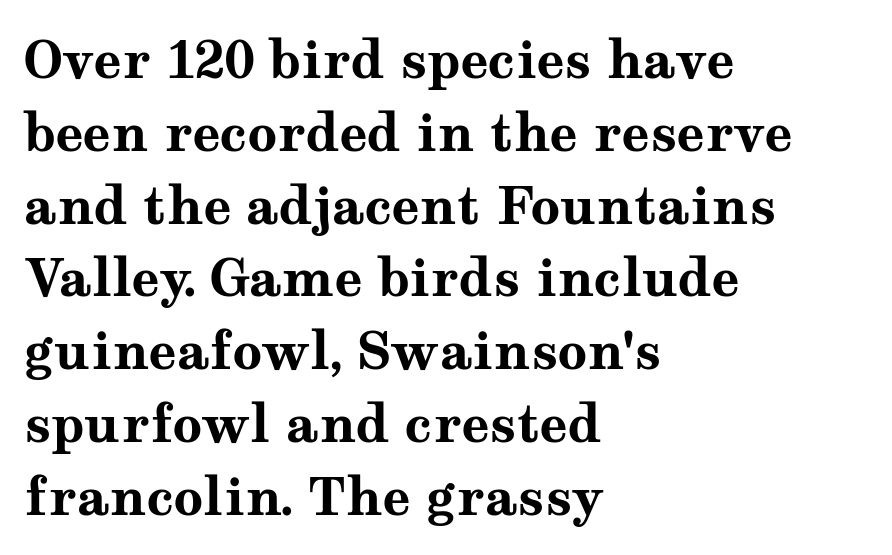
Q: Is the text bold? A: Yes.
Q: Is the text italic (slanted)? A: No, it is upright.
Q: Is the typeface a serif or a sans-serif typeface? A: Serif.
Q: Is the text underlined? A: No.
Q: How is the paragraph aligned? A: Left-aligned.
Q: Is the spacing between letters normal or unusually wide? A: Normal.
Q: Is the spacing between lines tight, normal or loose? A: Normal.
Q: Width (condensed, normal, or wide)? A: Wide.
Q: Stroke contrast? A: Medium.
Q: x-height? A: Medium.
Q: Monospaced? A: No.
